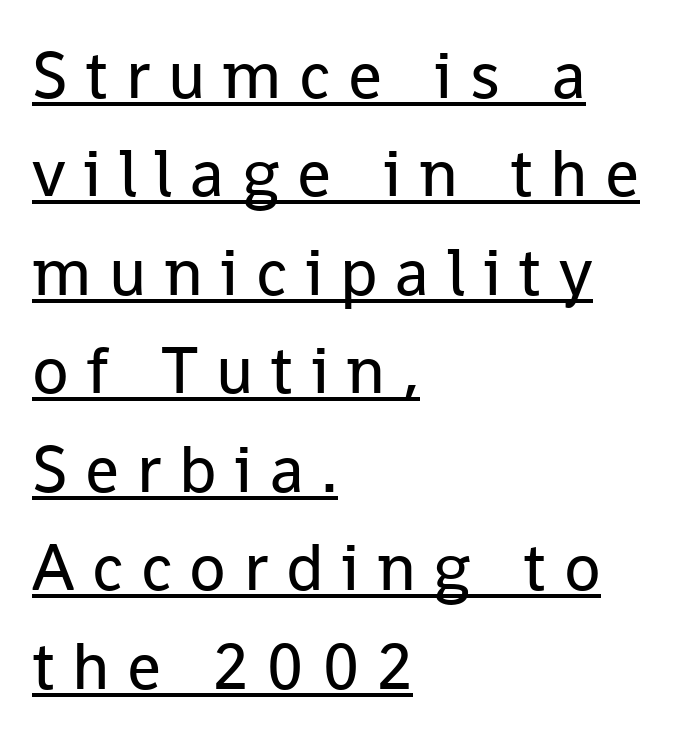
A normal amount of white space separates one row of letters from the next. This is not heavy type; no bold has been used. Decoration check: the copy is underlined. You could not count columns in this text — the font is proportionally spaced.
